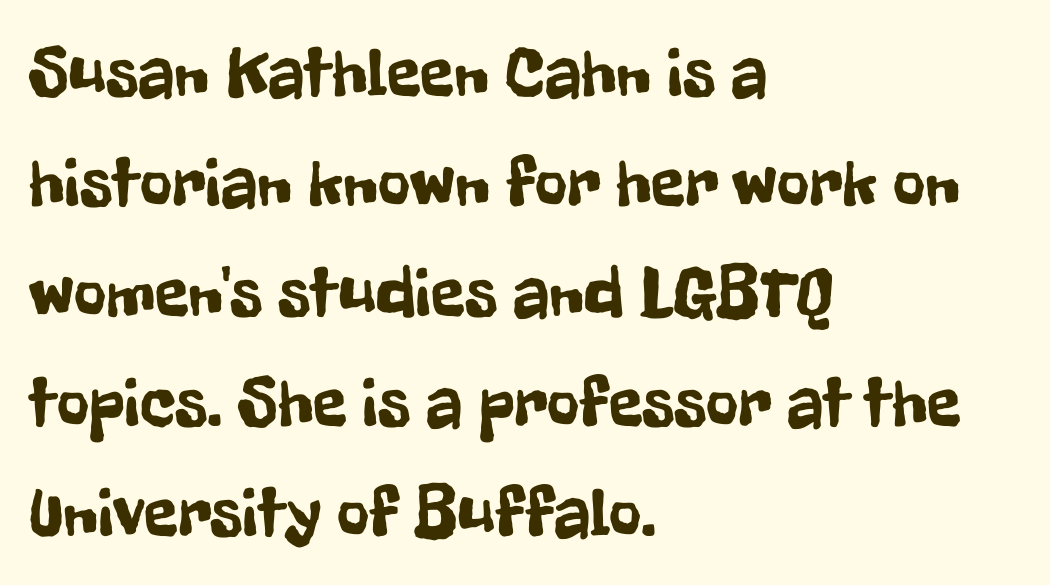
The image shows 70 px condensed sans-serif type, upright; set left-aligned, normal line spacing (1.57x), normal letter spacing, not underlined; low stroke contrast and a medium x-height.
